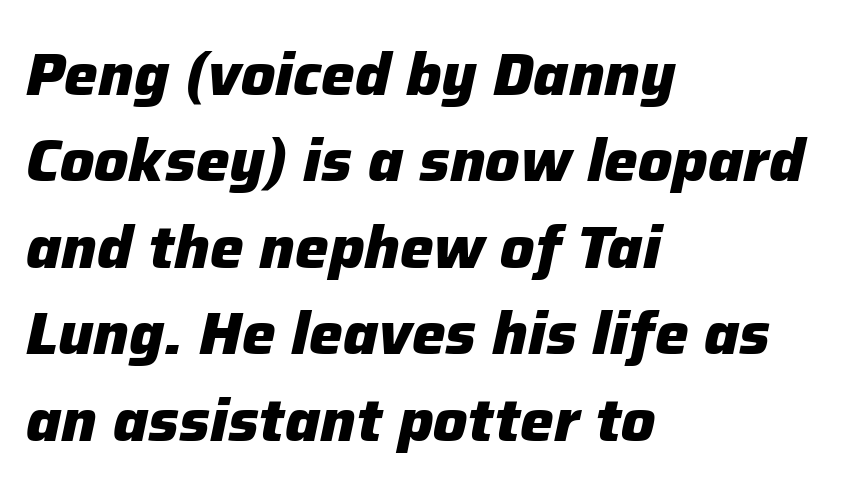
The image shows 60 px heavy type, italic (leaning right); set left-aligned, normal line spacing (1.44x), normal letter spacing, not underlined; low stroke contrast and a medium x-height.
